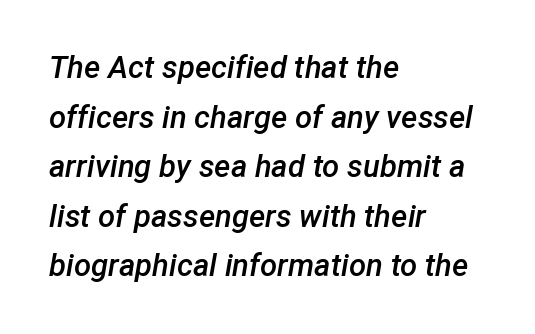
{"italic": "yes", "lean": "right", "slant_degrees": 12, "bold": "semi", "weight": "semibold", "width": "normal", "stroke_contrast": "low", "x_height": "medium", "monospaced": "no", "underline": "no", "align": "left", "line_spacing": "normal", "line_spacing_ratio": 1.6, "letter_spacing": "normal", "letter_spacing_em": 0.0, "glyph_px": 31}
